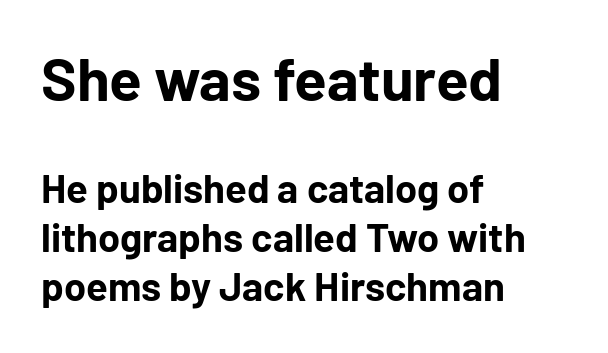
{"serif": "no", "italic": "no", "bold": "yes", "weight": "bold", "width": "normal", "stroke_contrast": "low", "x_height": "medium", "monospaced": "no", "underline": "no", "align": "left", "line_spacing_ratio": 1.23, "letter_spacing": "normal", "letter_spacing_em": 0.0, "larger_block": "first", "size_ratio": 1.5, "glyph_px": 60}
